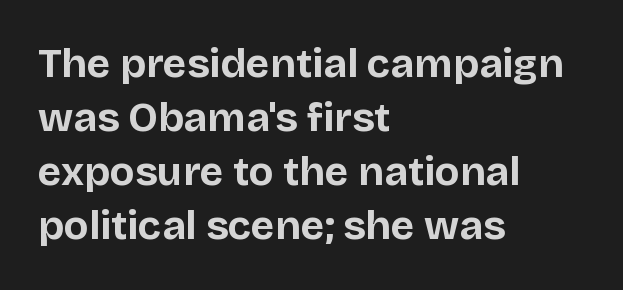
The image shows 41 px bold sans-serif type, upright; set left-aligned, normal line spacing (1.32x), normal letter spacing, not underlined; low stroke contrast and a large x-height.
